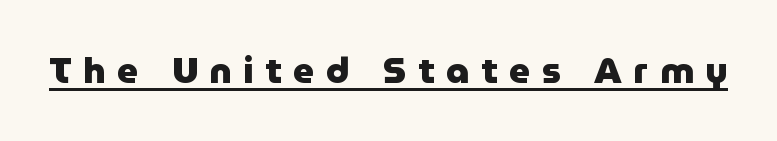
Q: Is the text bold? A: Yes.
Q: Is the text italic (slanted)? A: No, it is upright.
Q: Is the typeface a serif or a sans-serif typeface? A: Sans-serif.
Q: Is the text underlined? A: Yes.
Q: Is the spacing between letters normal or unusually wide? A: Unusually wide.
Q: Width (condensed, normal, or wide)? A: Normal.
Q: Stroke contrast? A: Low.
Q: x-height? A: Medium.
Q: Monospaced? A: No.
